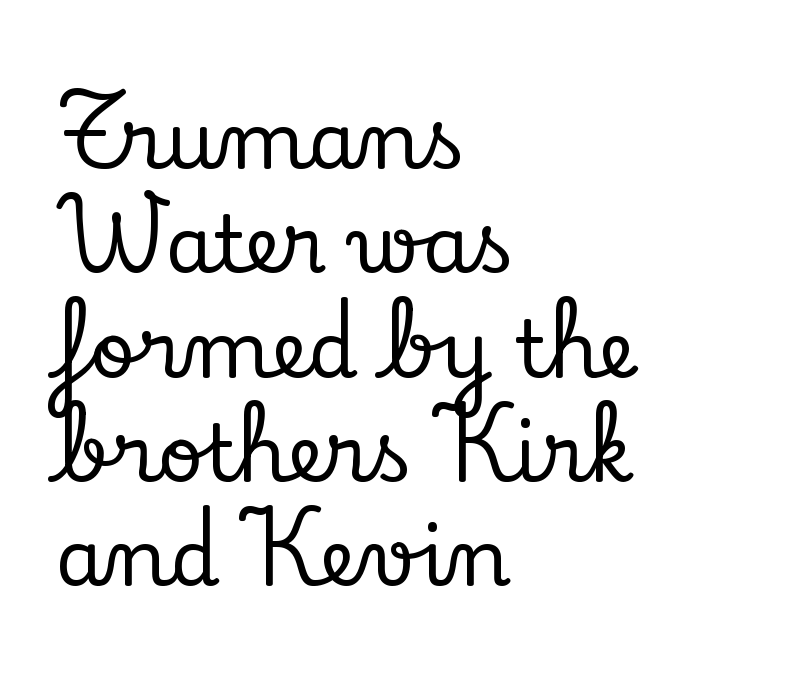
Baseline-to-baseline distance is the conventional proportion of letter height. Reading down the block, your eye returns to a fixed left position each line. Short note: letters normally spaced. Note the varied advance widths — an 'i' is clearly narrower than an 'm'.
